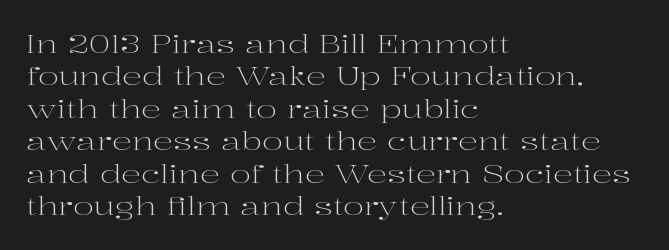
The words here are not underlined. Whoever set this chose a conventional vertical rhythm. Honestly, the letter spacing is just normal — you wouldn't notice it. Tall strokes in this sample are plumb rather than angled. Compared with a centered layout, this one pins lines to the left instead. The weight tops out at a normal text grade.
